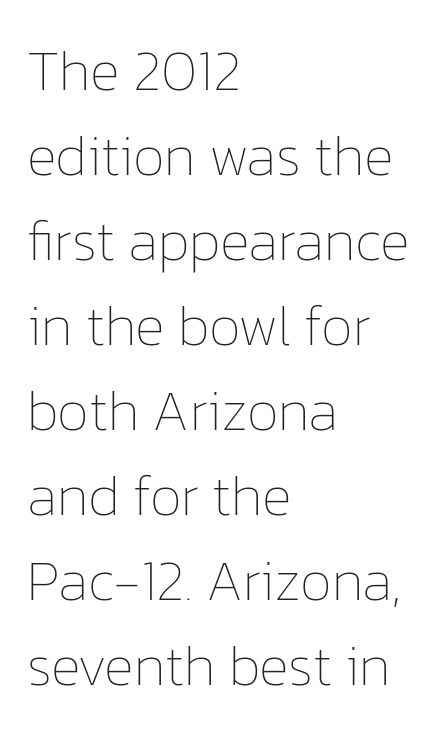
Q: Is the text bold? A: No.
Q: Is the text italic (slanted)? A: No, it is upright.
Q: Is the text underlined? A: No.
Q: How is the paragraph aligned? A: Left-aligned.
Q: Is the spacing between letters normal or unusually wide? A: Normal.
Q: Is the spacing between lines tight, normal or loose? A: Normal.
Q: Width (condensed, normal, or wide)? A: Normal.
Q: Stroke contrast? A: Low.
Q: x-height? A: Medium.
Q: Monospaced? A: No.
